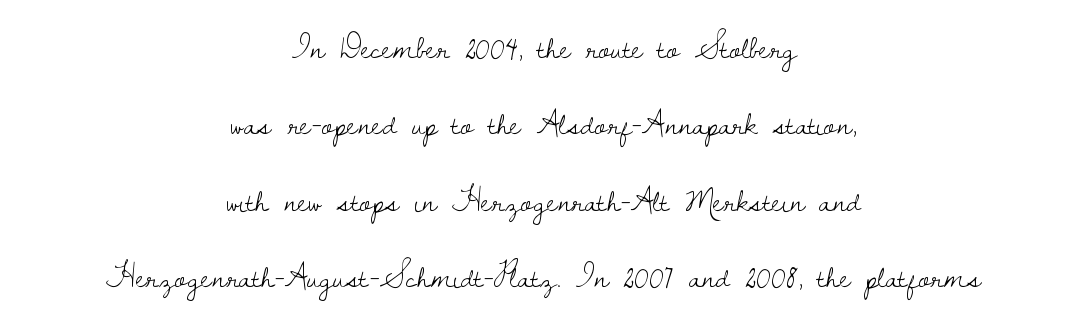
In terms of leading, this rendering errs on the spacious side. The font is comparable to plain body text, perhaps lighter. Does the type have serifs? Yes, each stem ends in a small foot. Words appear dense and cohesive because spacing is normal.
